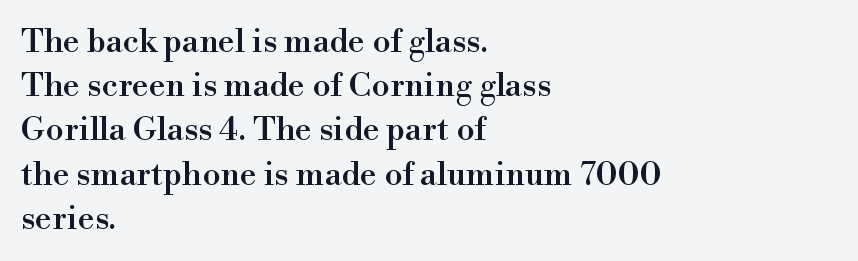
These lines are set flush left with a ragged right edge. This sample uses an upright cut, with every glyph sitting square on the baseline. Underline: absent. There is no visible air inserted between adjacent glyphs.
